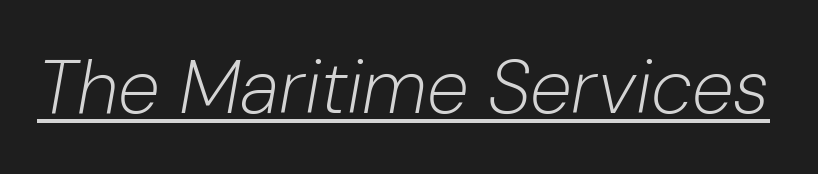
Q: Is the text bold? A: No.
Q: Is the text italic (slanted)? A: Yes, it leans right by about 10 degrees.
Q: Is the text underlined? A: Yes.
Q: Is the spacing between letters normal or unusually wide? A: Normal.
Q: Width (condensed, normal, or wide)? A: Normal.
Q: Stroke contrast? A: Low.
Q: x-height? A: Medium.
Q: Monospaced? A: No.
